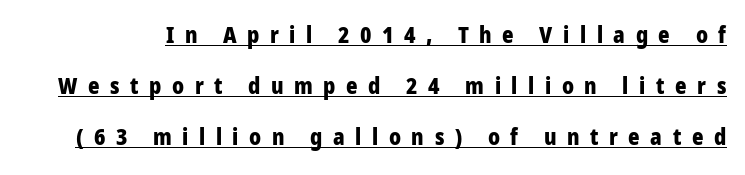
Q: Is the text bold? A: Yes.
Q: Is the text italic (slanted)? A: No, it is upright.
Q: Is the text underlined? A: Yes.
Q: Is the spacing between letters normal or unusually wide? A: Unusually wide.
Q: Is the spacing between lines tight, normal or loose? A: Loose.
